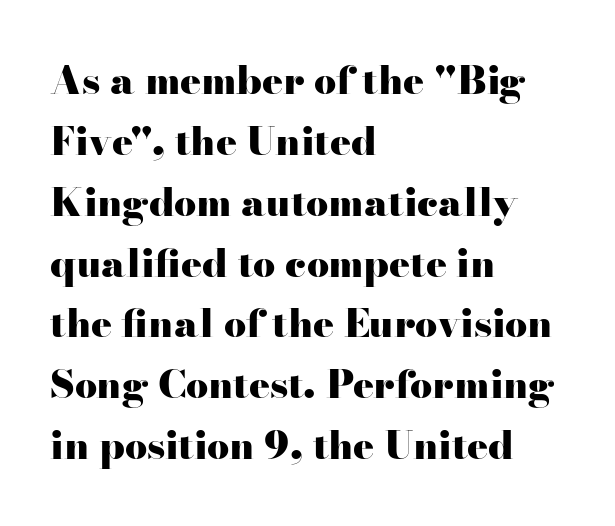
The space directly below the letters is spotless. Summary of weight: heavy, a full bold. The gaps between neighbouring characters are ordinary and unremarkable. Students, observe: this is what conventionally led text looks like. Short and long lines alike share a common starting point at left. Spacing verdict: proportional, widths tailored to each character.
